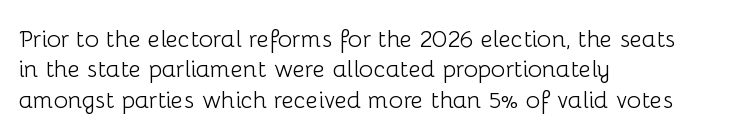
The image shows 24 px text type, upright; set left-aligned, normal line spacing (1.27x), normal letter spacing, not underlined.
